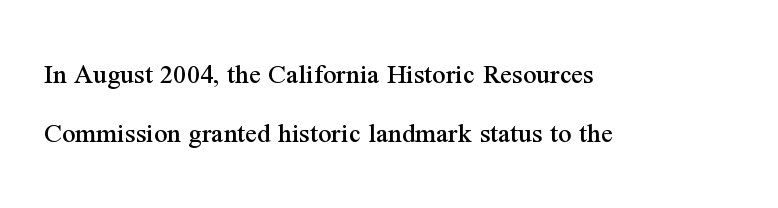
{"serif": "yes", "italic": "no", "width": "normal", "stroke_contrast": "medium", "x_height": "medium", "monospaced": "no", "underline": "no", "align": "left", "line_spacing": "loose", "line_spacing_ratio": 2.04, "letter_spacing": "normal", "letter_spacing_em": 0.0, "glyph_px": 29}
